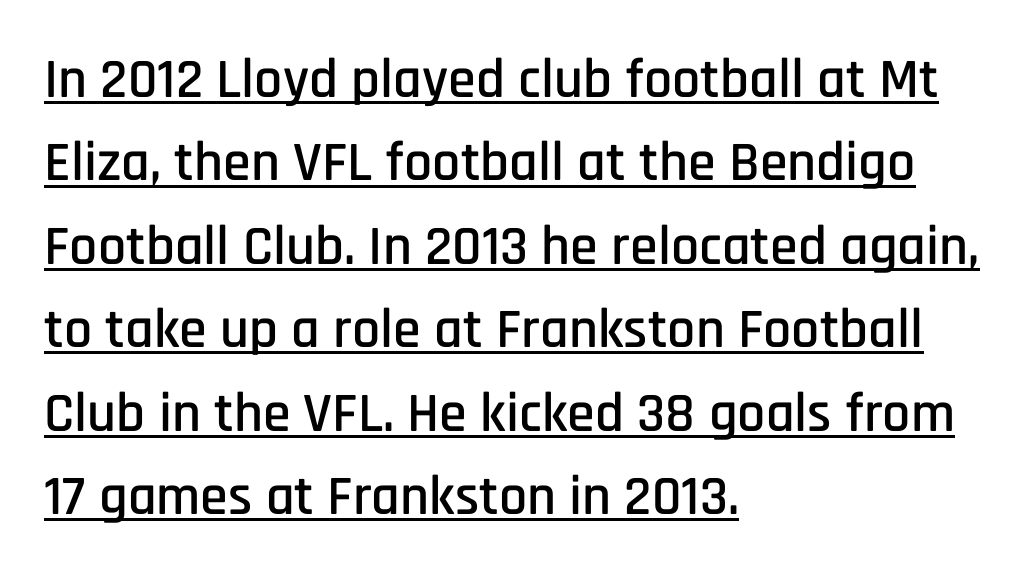
{"serif": "no", "italic": "no", "width": "condensed", "stroke_contrast": "low", "x_height": "large", "monospaced": "no", "underline": "yes", "align": "left", "line_spacing": "normal", "line_spacing_ratio": 1.49, "letter_spacing": "normal", "letter_spacing_em": 0.0, "glyph_px": 56}
